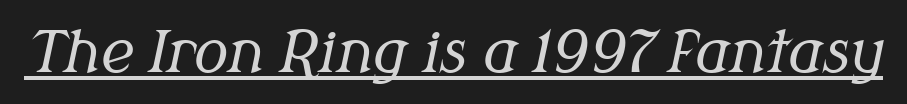
The image shows 57 px regular-weight serif type, italic (leaning right); set normal letter spacing, underlined; medium stroke contrast and a medium x-height.
